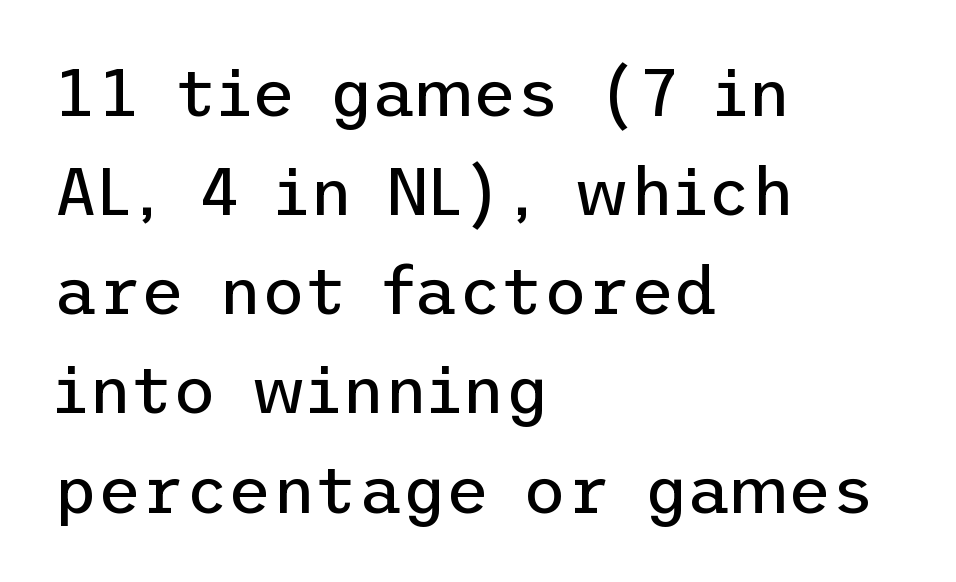
{"serif": "no", "italic": "no", "bold": "no", "weight": "regular", "width": "normal", "stroke_contrast": "low", "x_height": "medium", "underline": "no", "align": "left", "line_spacing": "normal", "line_spacing_ratio": 1.48, "letter_spacing": "normal", "letter_spacing_em": 0.0, "glyph_px": 67}
